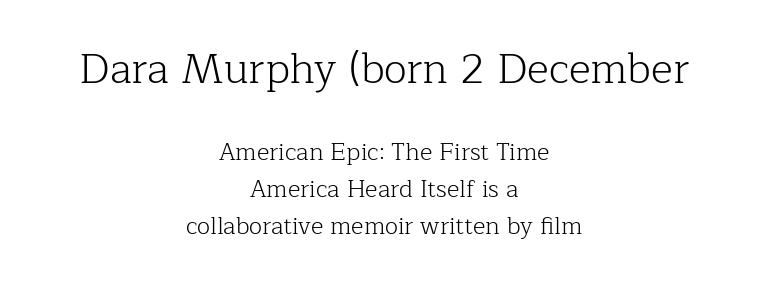
{"serif": "yes", "italic": "no", "bold": "no", "weight": "light", "width": "normal", "stroke_contrast": "low", "x_height": "medium", "monospaced": "no", "underline": "no", "align": "center", "line_spacing": "normal", "line_spacing_ratio": 1.54, "letter_spacing": "normal", "letter_spacing_em": 0.0, "larger_block": "first", "size_ratio": 1.75, "glyph_px": 42}
